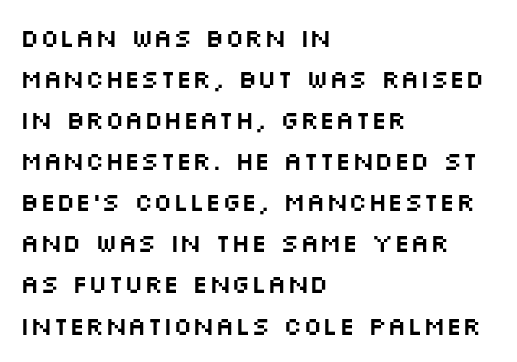
Descenders hang freely into open space. The font's upright variant was chosen for this text. Alignment: flush left. Leading: standard. The letterforms sit shoulder to shoulder at normal distance.
